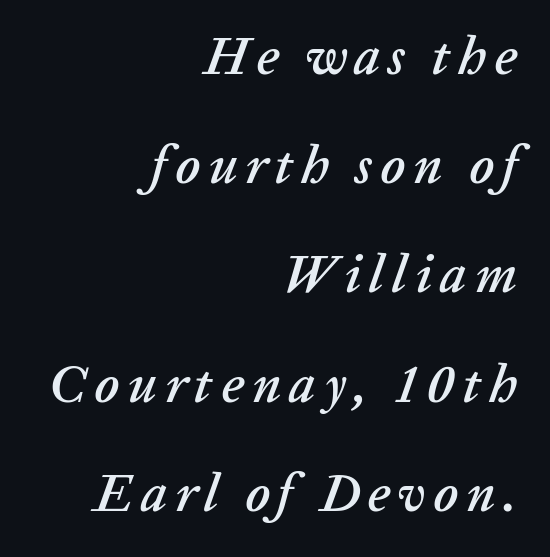
Note the varied advance widths — an 'i' is clearly narrower than an 'm'. Letters rest on an invisible, unmarked baseline. The letters are slanted; this is an italic face. The designer dialed line spacing up above the default. Is the block centered? No — it sits flush against the right margin.
